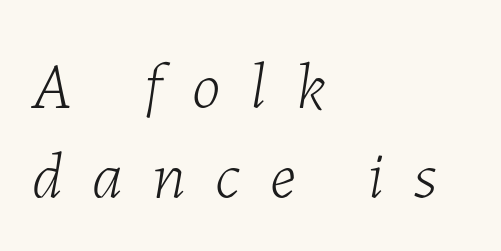
The image shows 66 px light type, italic (leaning right); set left-aligned, normal line spacing (1.37x), unusually wide letter spacing (+0.45 em), not underlined; low stroke contrast and a medium x-height.
